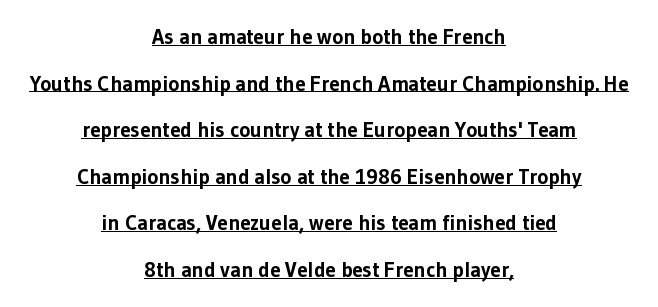
{"italic": "no", "bold": "yes", "underline": "yes", "align": "center", "line_spacing": "loose", "line_spacing_ratio": 2.22, "letter_spacing": "normal", "letter_spacing_em": 0.0, "glyph_px": 21}
